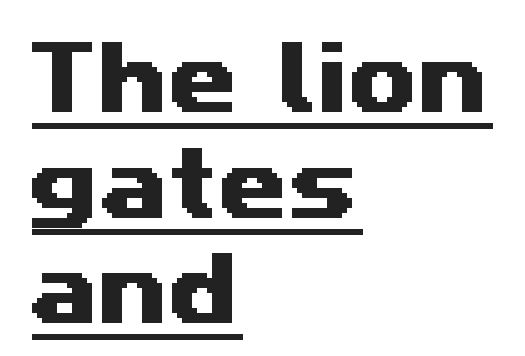
A rule runs beneath these lines of type. Is this a fixed-width face? No — the glyphs have proportional, varying widths. Regarding leading, the lines here are spaced in the standard way. Letterform terminals end flat and unadorned throughout the passage.
